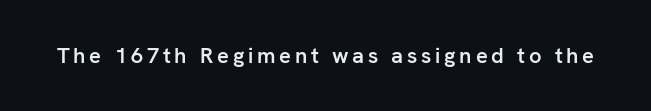
{"italic": "no", "bold": "semi", "underline": "no", "glyph_px": 22}
